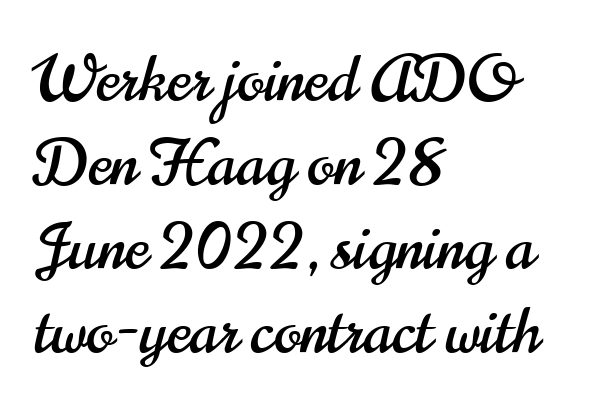
The image shows 64 px condensed sans-serif type; set left-aligned, normal line spacing (1.31x), normal letter spacing, not underlined; high stroke contrast and a small x-height.
